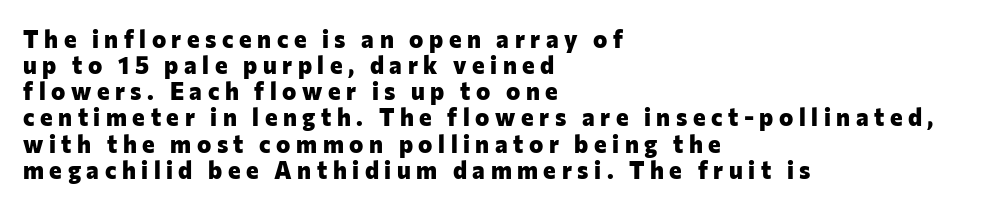
Q: Is the text bold? A: Yes.
Q: Is the text italic (slanted)? A: No, it is upright.
Q: Is the text underlined? A: No.
Q: How is the paragraph aligned? A: Left-aligned.
Q: Is the spacing between letters normal or unusually wide? A: Unusually wide.
Q: Is the spacing between lines tight, normal or loose? A: Tight.
